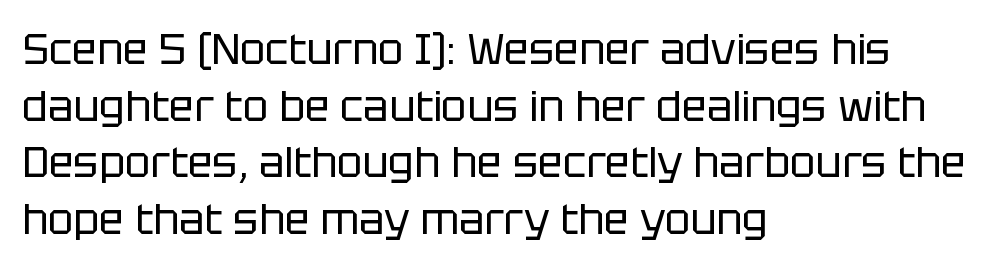
The type family on display is of the sans-serif kind. Inter-character spacing is left at the font's built-in metrics. Clear beneath every line of the passage. Note the varied advance widths — an 'i' is clearly narrower than an 'm'. The lines are quadded left. Each new line begins a customary step beneath the previous one.
